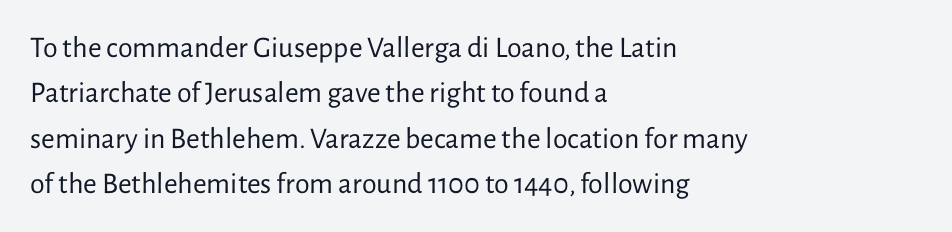
Is this a fixed-width face? No — the glyphs have proportional, varying widths. Stroke thickness stays within the range of a standard reading face or lighter. These lines are composed in type without serifs. Reading down the column, the eye jumps a familiar distance to each next line. Posture: upright roman.
